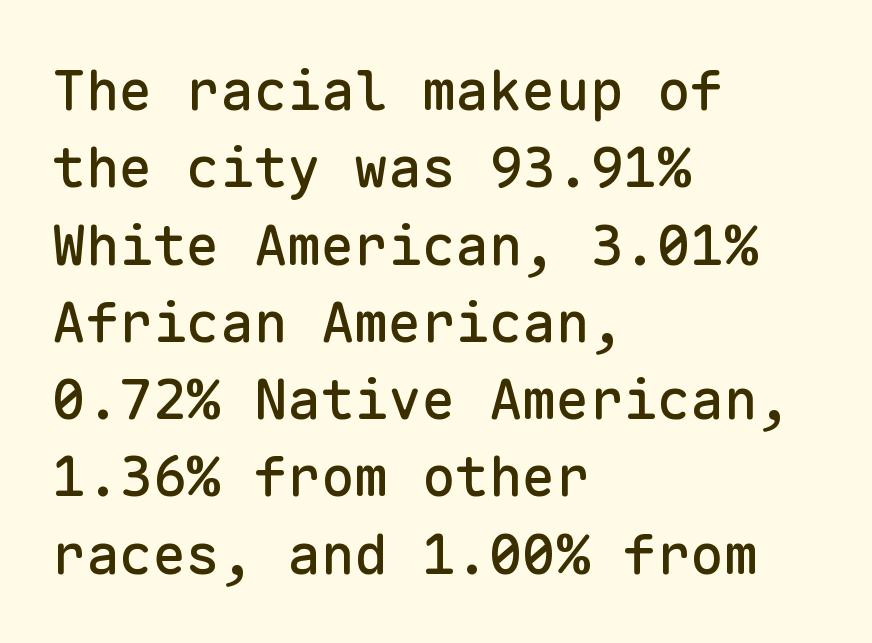
{"serif": "no", "italic": "no", "width": "normal", "stroke_contrast": "low", "x_height": "medium", "monospaced": "yes", "underline": "no", "align": "left", "line_spacing": "normal", "line_spacing_ratio": 1.38, "letter_spacing": "normal", "letter_spacing_em": 0.0, "glyph_px": 56}
